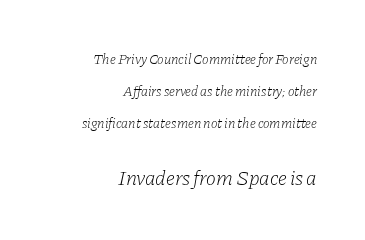
The letters sit at their default tracking, neither squeezed nor spread. Letters rest on an invisible, unmarked baseline. The following chunk of copy outweighs the initial chunk in type size. These lines are set flush right with a ragged left edge. Stems here are at most as thick as an everyday book face.
